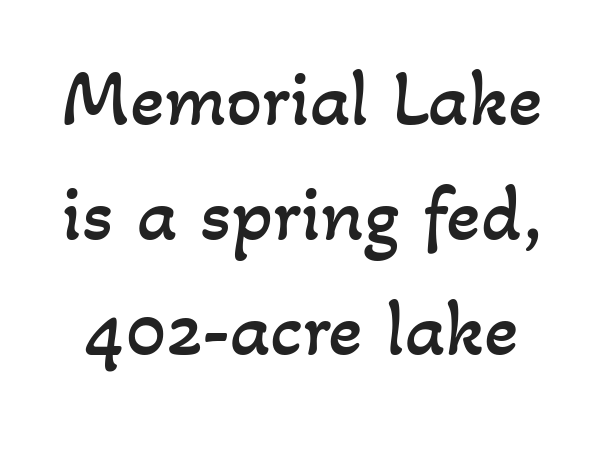
{"bold": "no", "weight": "regular", "width": "normal", "stroke_contrast": "low", "x_height": "small", "monospaced": "no", "underline": "no", "line_spacing": "normal", "line_spacing_ratio": 1.44, "letter_spacing": "normal", "letter_spacing_em": 0.0, "glyph_px": 80}
